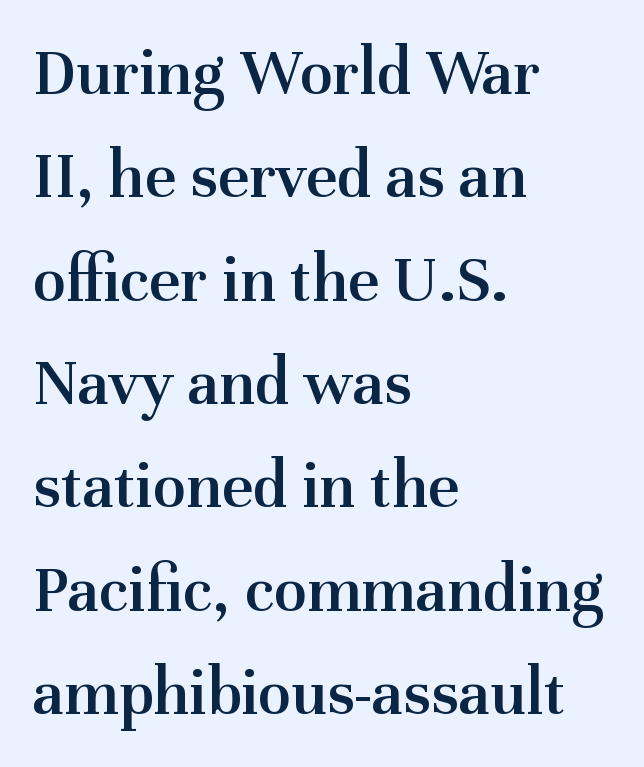
{"serif": "yes", "italic": "no", "bold": "semi", "weight": "semibold", "width": "normal", "stroke_contrast": "medium", "x_height": "medium", "monospaced": "no", "underline": "no", "align": "left", "line_spacing": "normal", "line_spacing_ratio": 1.52, "letter_spacing": "normal", "letter_spacing_em": 0.0, "glyph_px": 68}
